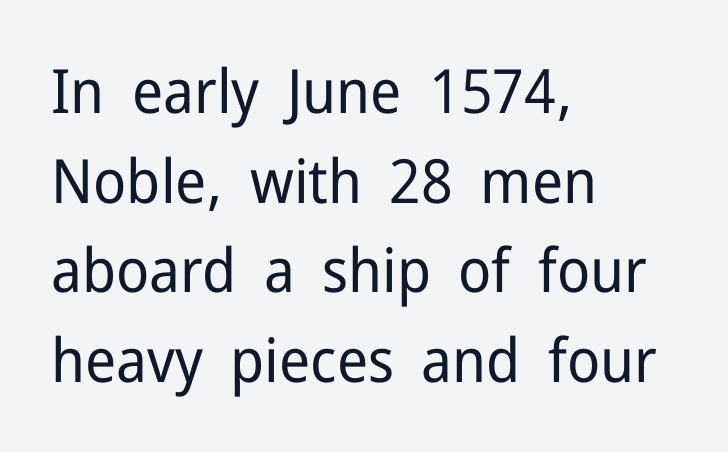
{"serif": "no", "italic": "no", "bold": "no", "weight": "regular", "width": "normal", "stroke_contrast": "low", "x_height": "medium", "monospaced": "no", "underline": "no", "align": "left", "line_spacing": "normal", "line_spacing_ratio": 1.47, "letter_spacing": "normal", "letter_spacing_em": 0.0, "glyph_px": 61}
